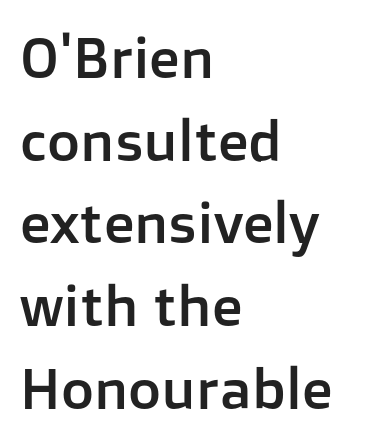
A roman cut, with each character standing at attention. Letters rest on an invisible, unmarked baseline. One glance says typical: line gaps are just what's usual. Does the type have serifs? No, each stem ends abruptly. The rendering uses natural spacing where letterforms have individual widths.
